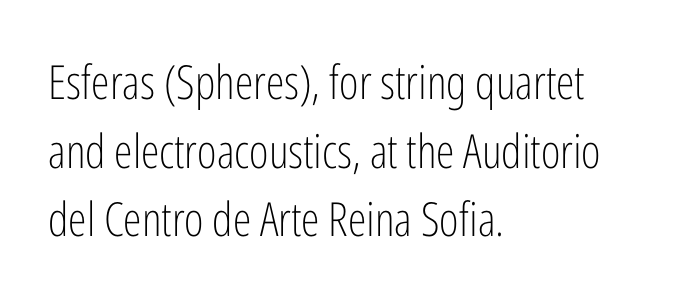
Q: Is the text bold? A: No.
Q: Is the text italic (slanted)? A: No, it is upright.
Q: Is the typeface a serif or a sans-serif typeface? A: Sans-serif.
Q: Is the text underlined? A: No.
Q: How is the paragraph aligned? A: Left-aligned.
Q: Is the spacing between letters normal or unusually wide? A: Normal.
Q: Is the spacing between lines tight, normal or loose? A: Normal.
Q: Width (condensed, normal, or wide)? A: Condensed.
Q: Stroke contrast? A: Low.
Q: x-height? A: Medium.
Q: Monospaced? A: No.
